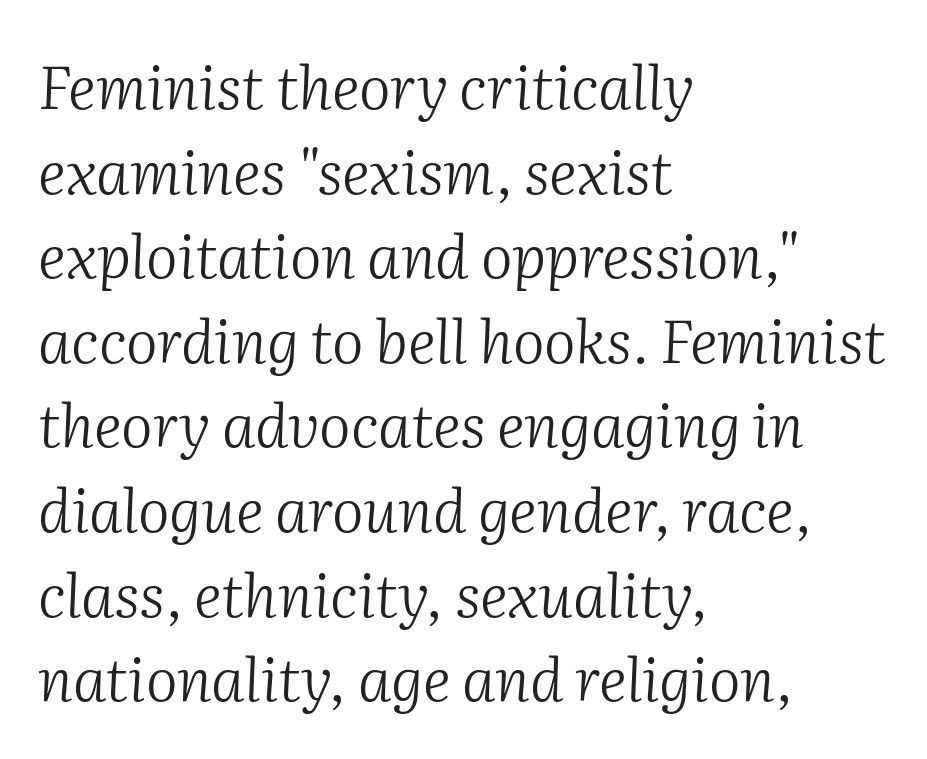
The image shows 60 px light serif type, italic (leaning right); set left-aligned, normal line spacing (1.41x), normal letter spacing, not underlined; medium stroke contrast and a medium x-height.
